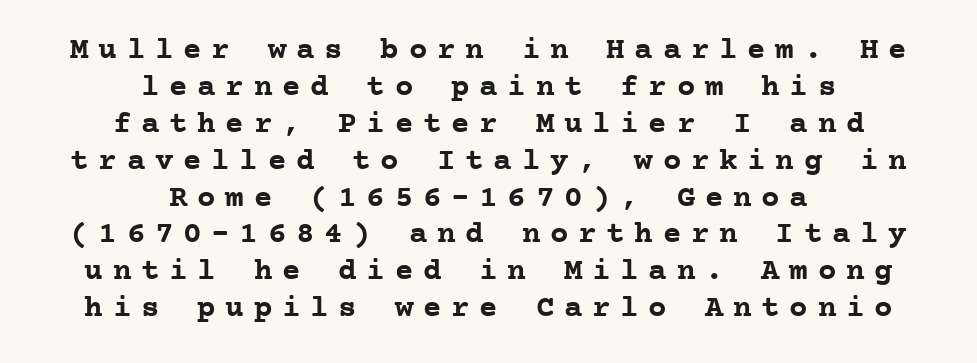
{"serif": "yes", "italic": "no", "bold": "yes", "weight": "semibold", "width": "normal", "stroke_contrast": "low", "x_height": "medium", "monospaced": "yes", "underline": "no", "align": "center", "line_spacing_ratio": 1.19, "letter_spacing": "wide", "letter_spacing_em": 0.31, "glyph_px": 31}
